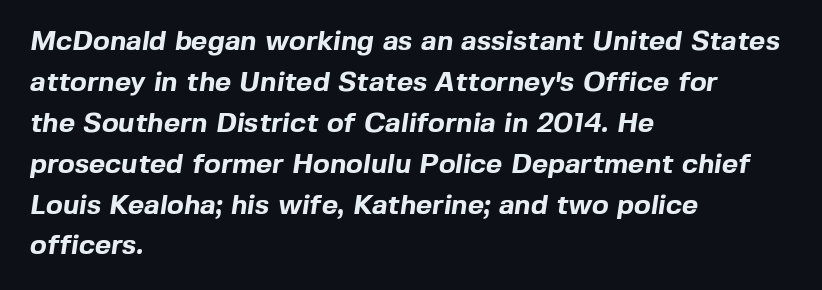
Anything drawn beneath the words? Only blank space. The tracking reads as untouched default to a designer's eye. Caption: multi-line text, flush left, ragged right. The rendering uses natural spacing where letterforms have individual widths. Compared with an ordinary text face, these strokes are far heavier — a full bold.
